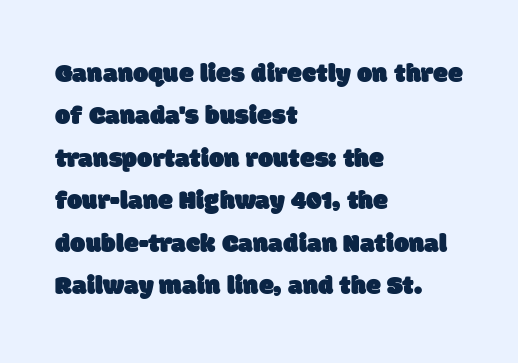
{"underline": "no", "align": "left", "line_spacing": "normal", "line_spacing_ratio": 1.57, "letter_spacing": "normal", "letter_spacing_em": 0.0, "glyph_px": 27}
